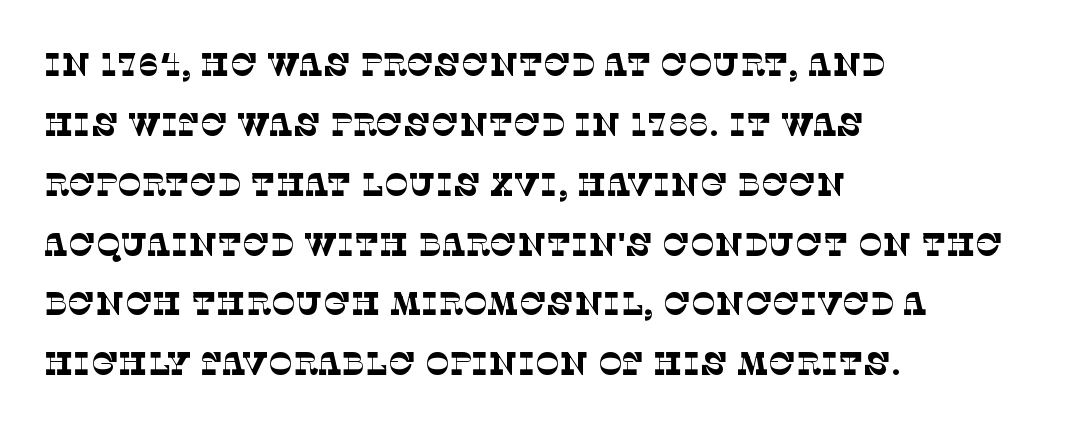
{"serif": "yes", "bold": "no", "weight": "thin", "width": "normal", "stroke_contrast": "low", "x_height": "large", "monospaced": "no", "underline": "no", "align": "left", "line_spacing_ratio": 1.87, "letter_spacing": "normal", "letter_spacing_em": 0.0, "glyph_px": 32}
